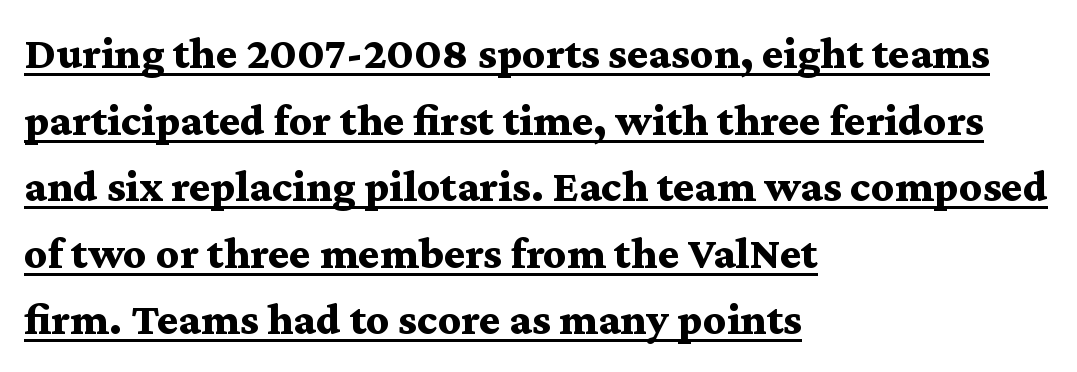
{"serif": "yes", "italic": "no", "bold": "yes", "weight": "bold", "width": "wide", "stroke_contrast": "medium", "x_height": "medium", "monospaced": "no", "underline": "yes", "align": "left", "line_spacing": "normal", "line_spacing_ratio": 1.48, "letter_spacing": "normal", "letter_spacing_em": 0.0, "glyph_px": 45}
